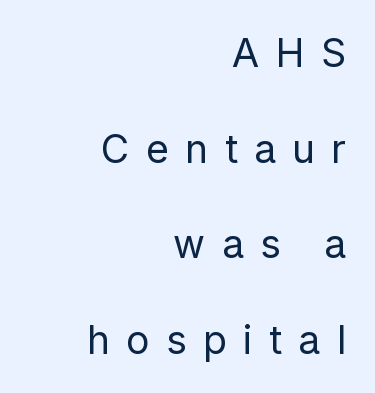
Typographically, this falls in the sans-serif category. Ordinary non-slanted type is in use. The line-height multiplier appears high, well above default. Is this a fixed-width face? No — the glyphs have proportional, varying widths. Letter spacing: wide.
